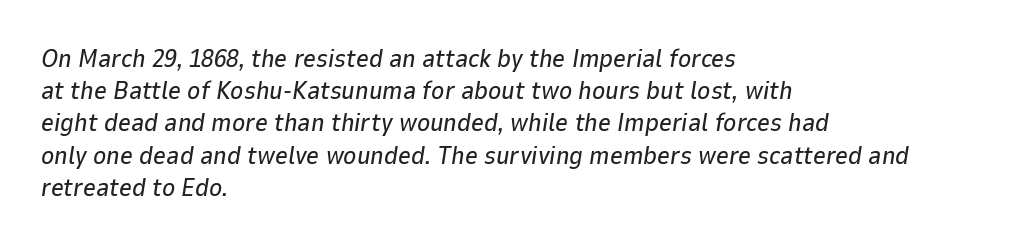
Q: Is the text italic (slanted)? A: Yes, it leans right by about 9 degrees.
Q: Is the text underlined? A: No.
Q: How is the paragraph aligned? A: Left-aligned.
Q: Is the spacing between letters normal or unusually wide? A: Normal.
Q: Is the spacing between lines tight, normal or loose? A: Normal.
